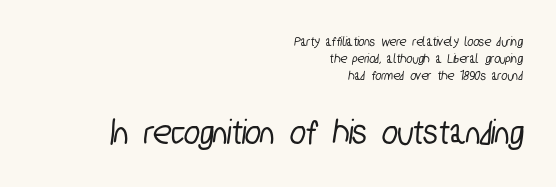
Q: Is the typeface a serif or a sans-serif typeface? A: Sans-serif.
Q: Is the text underlined? A: No.
Q: How is the paragraph aligned? A: Right-aligned.
Q: Is the spacing between letters normal or unusually wide? A: Normal.
Q: Which block of text is set in a larger size, the first (top) or the second (bottom)? A: The second (bottom) one.
Q: Width (condensed, normal, or wide)? A: Condensed.
Q: Stroke contrast? A: Low.
Q: x-height? A: Medium.
Q: Monospaced? A: No.
